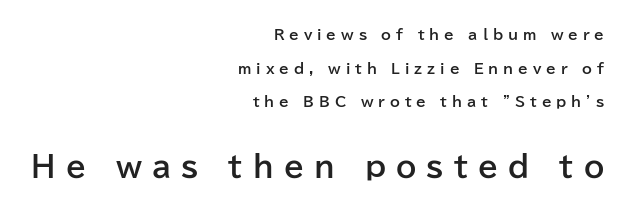
{"serif": "no", "italic": "no", "bold": "yes", "weight": "bold", "width": "normal", "stroke_contrast": "low", "x_height": "medium", "monospaced": "no", "underline": "no", "align": "right", "line_spacing": "loose", "line_spacing_ratio": 2.41, "letter_spacing": "wide", "letter_spacing_em": 0.35, "larger_block": "second", "size_ratio": 2.07, "glyph_px": 29}
